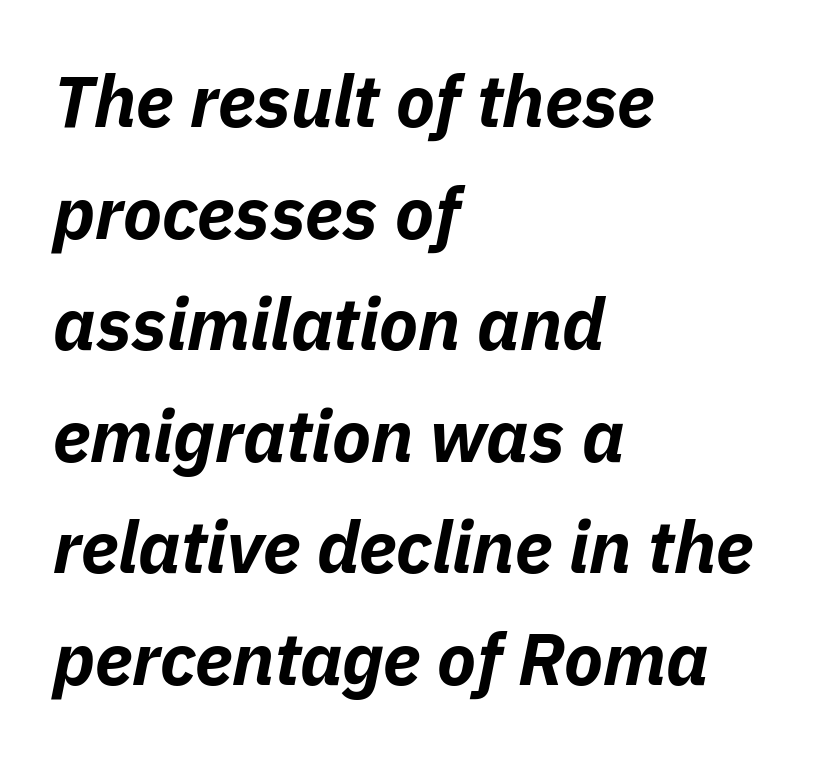
The image shows 72 px bold type, italic (leaning right); set left-aligned, normal line spacing (1.55x), normal letter spacing, not underlined; low stroke contrast and a medium x-height.
